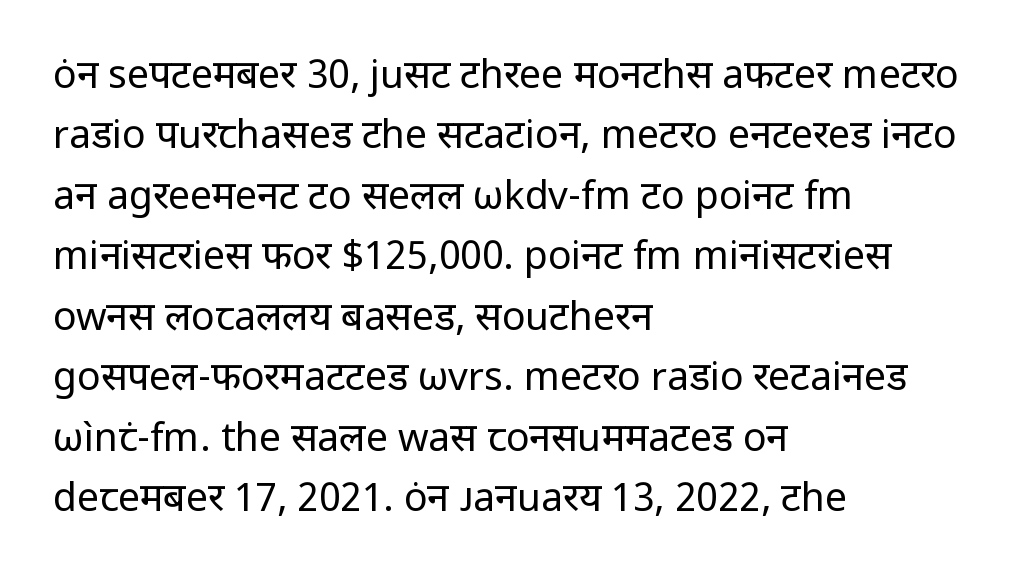
The space between consecutive lines is moderate. Serif or sans? Sans — the stroke terminals are bare. Stems here are at most as thick as an everyday book face. The foot of each line stays bare and open.
